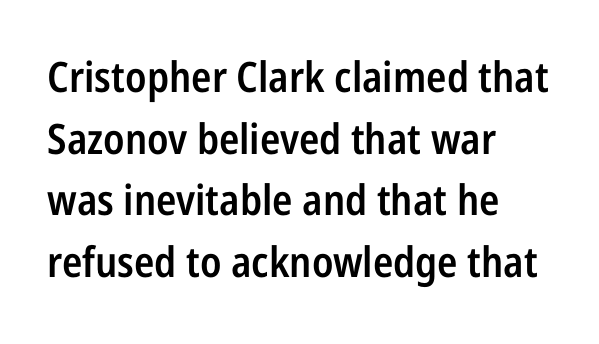
Q: Is the text bold? A: Semi-bold.
Q: Is the text italic (slanted)? A: No, it is upright.
Q: Is the typeface a serif or a sans-serif typeface? A: Sans-serif.
Q: Is the text underlined? A: No.
Q: How is the paragraph aligned? A: Left-aligned.
Q: Is the spacing between letters normal or unusually wide? A: Normal.
Q: Is the spacing between lines tight, normal or loose? A: Normal.
Q: Width (condensed, normal, or wide)? A: Condensed.
Q: Stroke contrast? A: Low.
Q: x-height? A: Medium.
Q: Monospaced? A: No.
